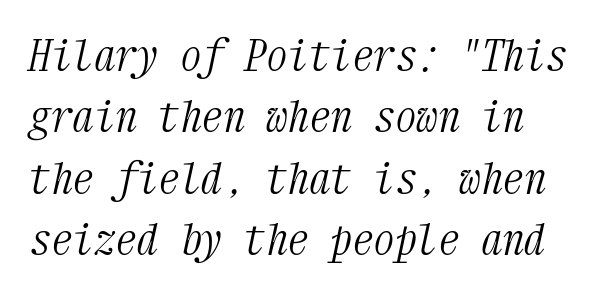
Q: Is the text bold? A: No.
Q: Is the text italic (slanted)? A: Yes, it leans right by about 12 degrees.
Q: Is the typeface a serif or a sans-serif typeface? A: Serif.
Q: Is the text underlined? A: No.
Q: Is the spacing between letters normal or unusually wide? A: Normal.
Q: Is the spacing between lines tight, normal or loose? A: Normal.
Q: Width (condensed, normal, or wide)? A: Condensed.
Q: Stroke contrast? A: Medium.
Q: x-height? A: Medium.
Q: Monospaced? A: Yes.
